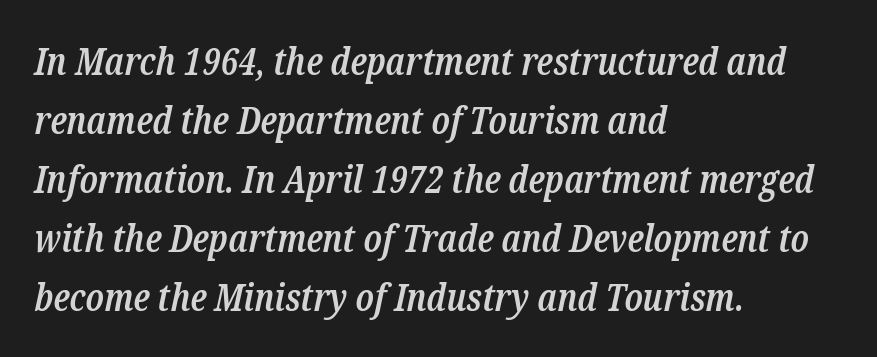
Between one letter and the next there's only the usual sliver of space. Little horizontal feet cap the strokes, marking this as serif type. Leading matches the norm, producing a regular column. Does the copy run flush right? No — it runs flush left.
